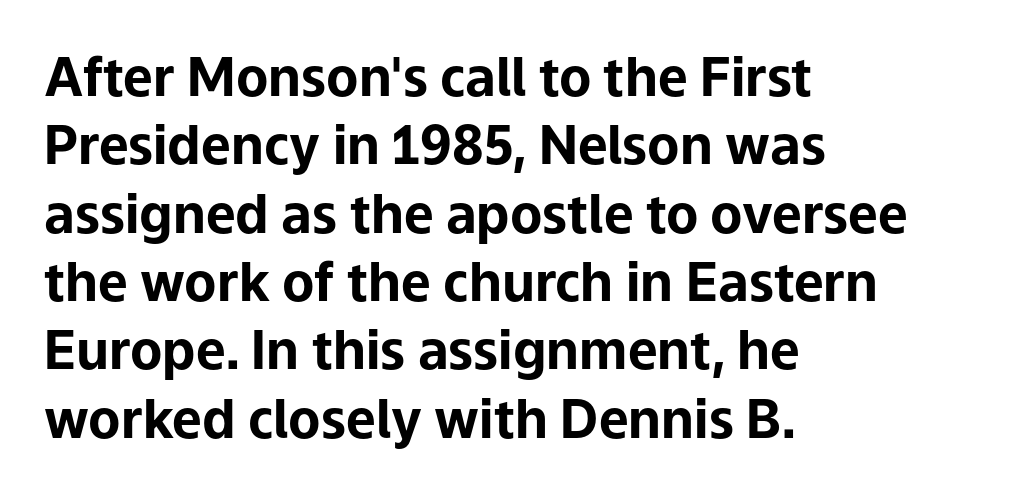
{"serif": "no", "italic": "no", "bold": "yes", "weight": "bold", "width": "normal", "stroke_contrast": "low", "x_height": "medium", "monospaced": "no", "underline": "no", "align": "left", "line_spacing": "normal", "line_spacing_ratio": 1.29, "letter_spacing": "normal", "letter_spacing_em": 0.0, "glyph_px": 53}
